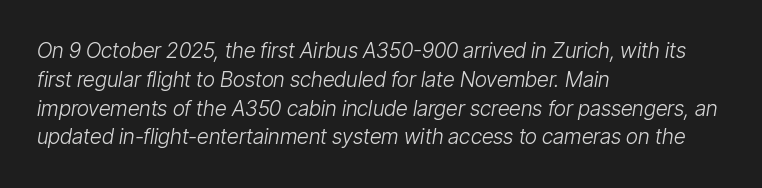
Q: Is the text bold? A: No.
Q: Is the text italic (slanted)? A: Yes, it leans right by about 9 degrees.
Q: Is the text underlined? A: No.
Q: How is the paragraph aligned? A: Left-aligned.
Q: Is the spacing between letters normal or unusually wide? A: Normal.
Q: Is the spacing between lines tight, normal or loose? A: Normal.
